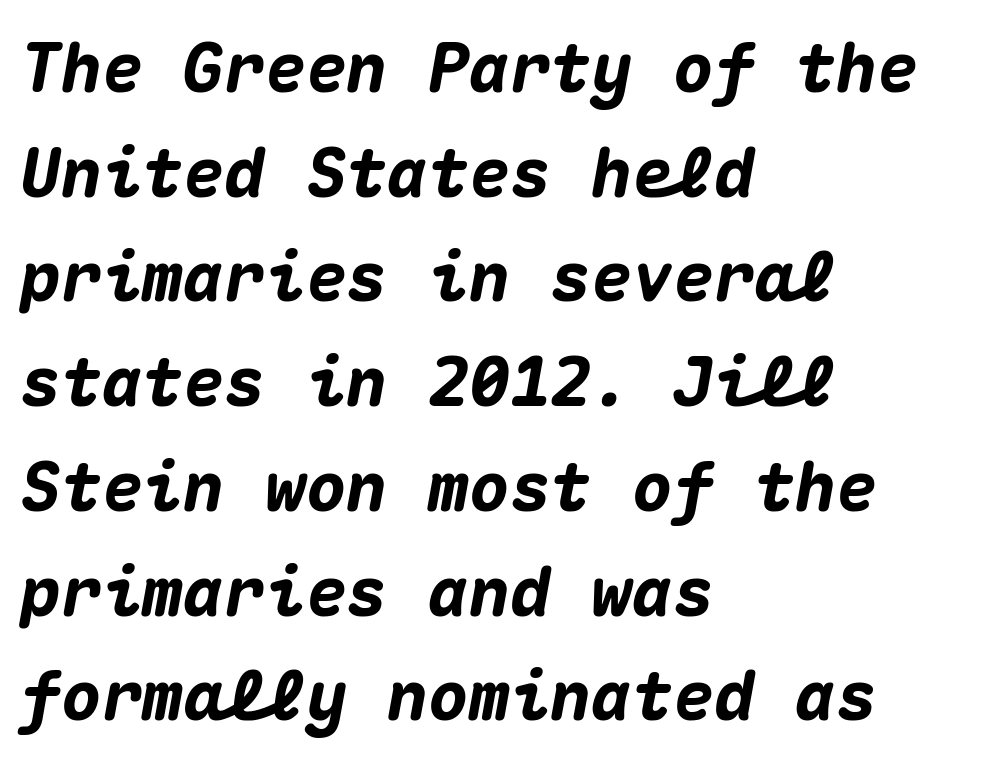
Spacing between characters is what you'd get straight out of the box. Notice how descenders clear the ascenders below comfortably — that's standard leading. Typographic density is high because the face is bold. Lines of text with bare space underneath.
